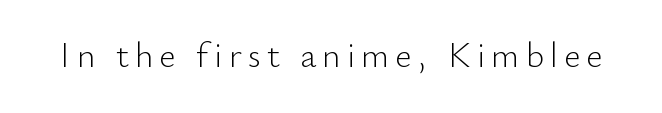
The image shows 35 px light sans-serif type, upright; set not underlined; low stroke contrast and a small x-height.
